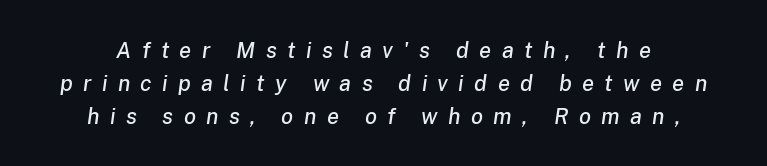
Q: Is the text italic (slanted)? A: Yes, it leans right by about 8 degrees.
Q: Is the text underlined? A: No.
Q: Is the spacing between letters normal or unusually wide? A: Unusually wide.
Q: Is the spacing between lines tight, normal or loose? A: Normal.
